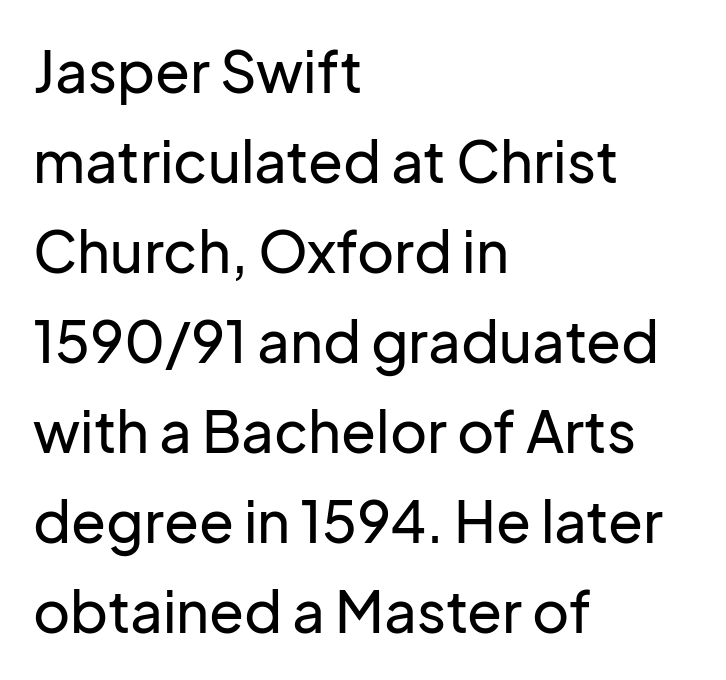
The leading is moderate, giving the passage an even texture. Each letter's strokes conclude bluntly, with no projecting serifs. Check the space under the baseline: it is left empty. Notice how the stems are strictly vertical — no italics here. Alignment: flush left. This sample has the flowing, uneven cadence of proportional lettering.
